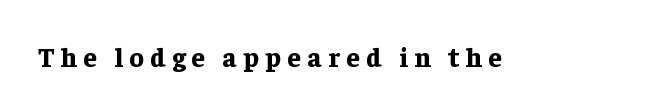
{"italic": "no", "bold": "yes", "underline": "no", "letter_spacing": "wide", "letter_spacing_em": 0.24, "glyph_px": 27}
